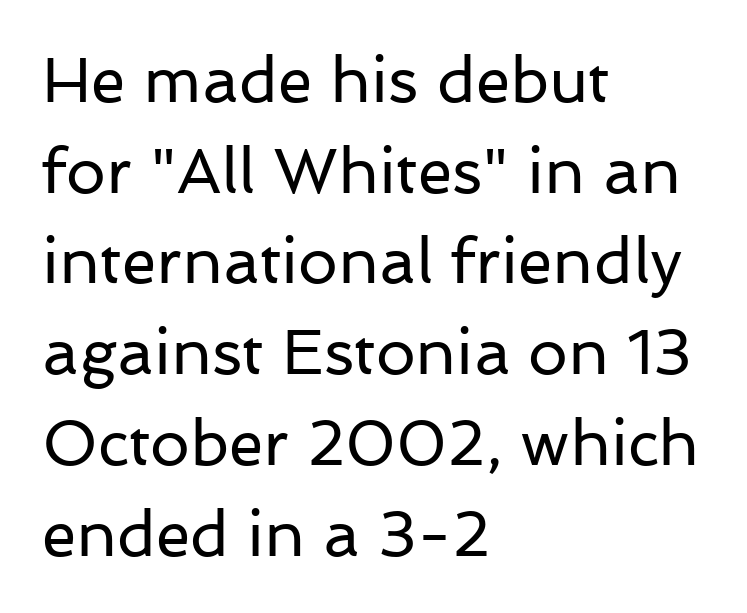
Proportional: the letters do not fall into vertical columns. These lines keep a tight, regular rhythm from letter to letter. Counters stay open thanks to moderate or lighter strokes. This sample is left-justified, so line endings fall wherever the words run out. Descender tails drop into unmarked territory.
